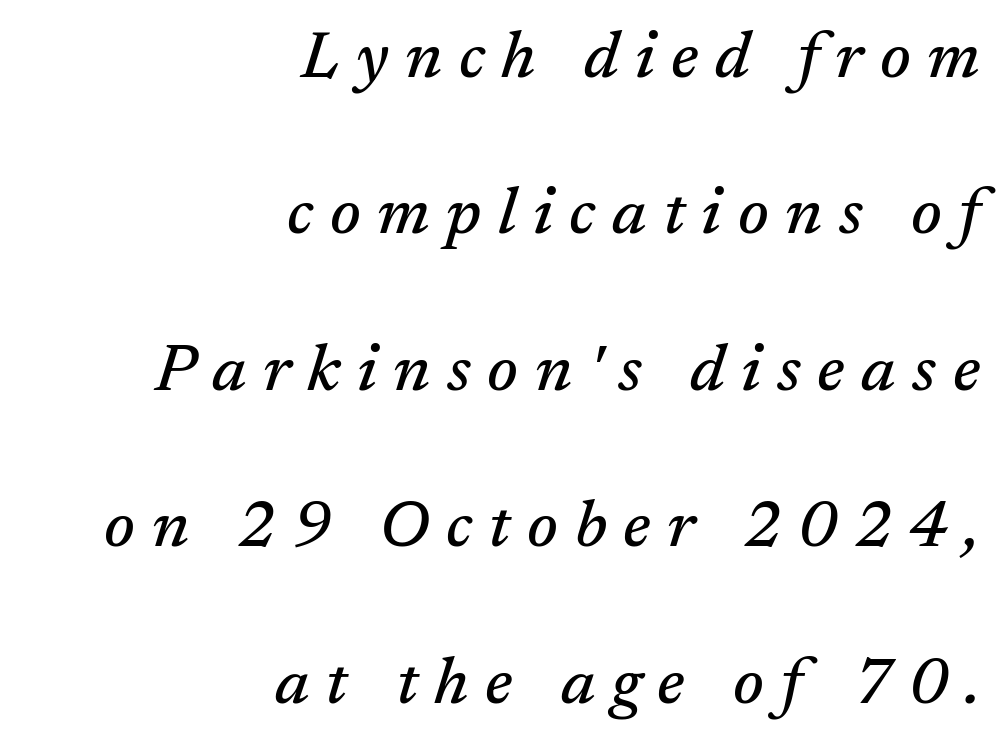
The image shows 66 px serif type, italic (leaning right); set right-aligned, loose line spacing (2.37x), unusually wide letter spacing (+0.25 em), not underlined; medium stroke contrast and a medium x-height.
